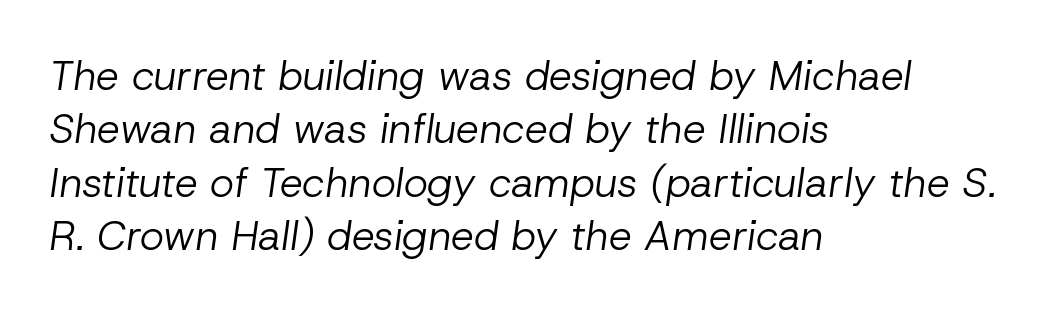
{"italic": "yes", "lean": "right", "slant_degrees": 8, "bold": "no", "weight": "regular", "width": "normal", "stroke_contrast": "low", "x_height": "medium", "monospaced": "no", "underline": "no", "align": "left", "line_spacing": "normal", "line_spacing_ratio": 1.3, "letter_spacing": "normal", "letter_spacing_em": 0.0, "glyph_px": 41}
